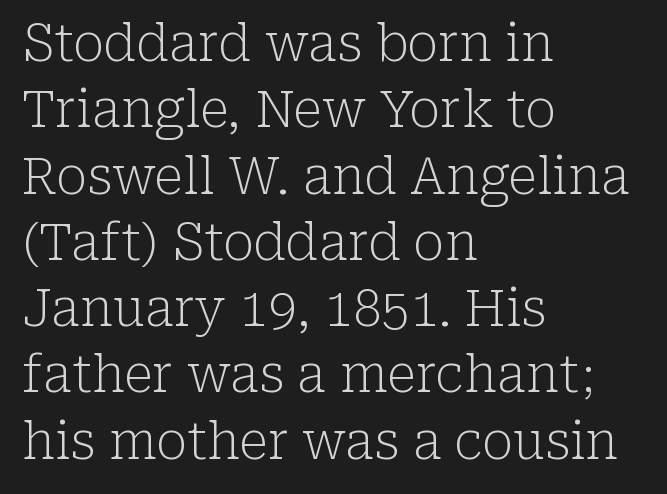
{"serif": "yes", "italic": "no", "bold": "no", "weight": "light", "width": "normal", "stroke_contrast": "low", "x_height": "medium", "monospaced": "no", "underline": "no", "align": "left", "line_spacing": "normal", "line_spacing_ratio": 1.3, "letter_spacing": "normal", "letter_spacing_em": 0.0, "glyph_px": 51}
